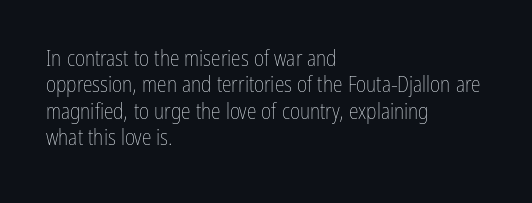
The image shows 22 px text type, upright; set left-aligned, line spacing 1.2x, normal letter spacing, not underlined.
